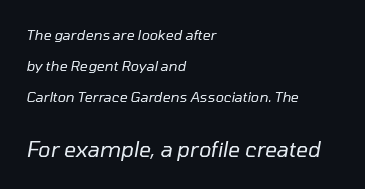
The passage shown is not underscored anywhere. Weight: not bold — regular or lighter. Observe the ordinary spacing: letters are neighbours, not strangers. The composition opens small and finishes big.
